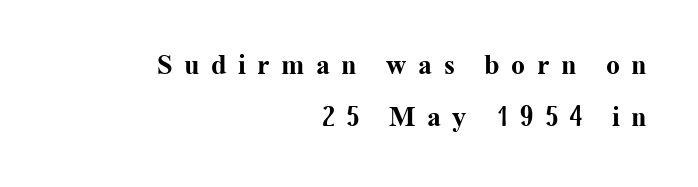
{"serif": "yes", "italic": "no", "bold": "yes", "weight": "bold", "width": "normal", "stroke_contrast": "medium", "x_height": "medium", "monospaced": "no", "underline": "no", "align": "right", "line_spacing_ratio": 1.86, "letter_spacing": "wide", "letter_spacing_em": 0.41, "glyph_px": 28}
